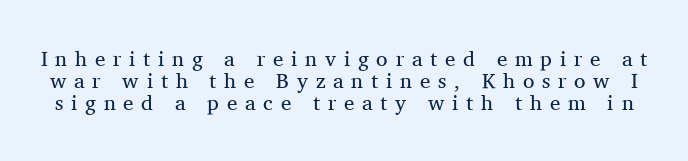
The image shows 21 px text type, upright; set tight line spacing (1.05x), unusually wide letter spacing (+0.37 em), not underlined.
